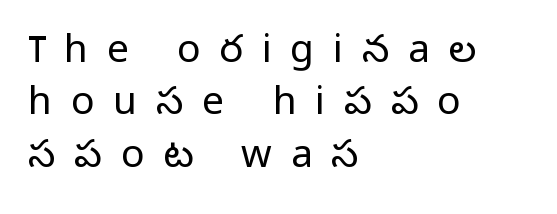
The image shows 39 px light sans-serif type, upright; set left-aligned, normal line spacing (1.34x), unusually wide letter spacing (+0.48 em), not underlined; low stroke contrast and a medium x-height.
